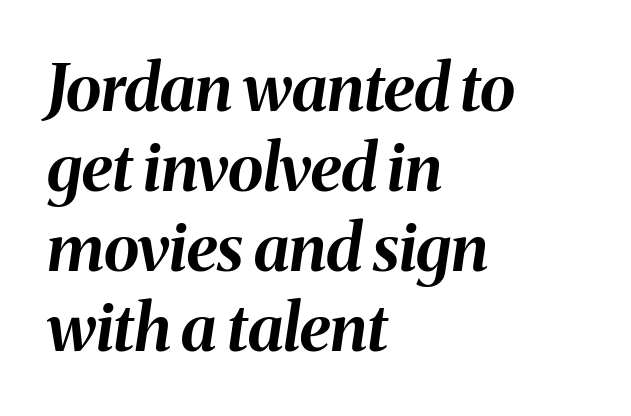
Q: Is the text bold? A: Yes.
Q: Is the text italic (slanted)? A: Yes, it leans right by about 8 degrees.
Q: Is the text underlined? A: No.
Q: How is the paragraph aligned? A: Left-aligned.
Q: Is the spacing between letters normal or unusually wide? A: Normal.
Q: Width (condensed, normal, or wide)? A: Normal.
Q: Stroke contrast? A: Medium.
Q: x-height? A: Medium.
Q: Monospaced? A: No.
